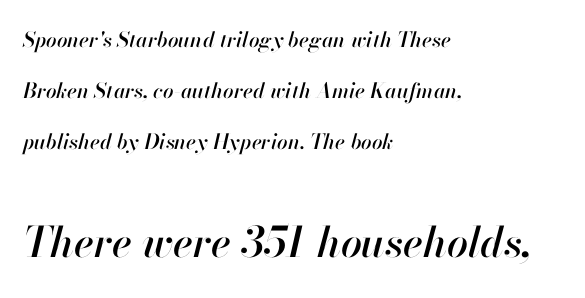
Q: Is the text italic (slanted)? A: Yes, it leans right by about 13 degrees.
Q: Is the text underlined? A: No.
Q: How is the paragraph aligned? A: Left-aligned.
Q: Is the spacing between letters normal or unusually wide? A: Normal.
Q: Is the spacing between lines tight, normal or loose? A: Loose.
Q: Which block of text is set in a larger size, the first (top) or the second (bottom)? A: The second (bottom) one.
Q: Width (condensed, normal, or wide)? A: Normal.
Q: Stroke contrast? A: High.
Q: x-height? A: Small.
Q: Monospaced? A: No.
